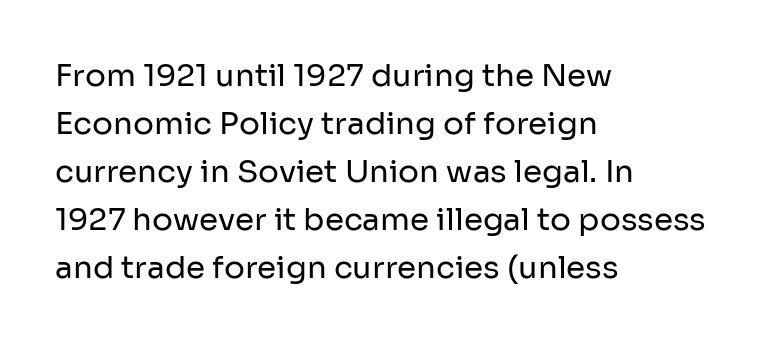
Q: Is the text bold? A: No.
Q: Is the text italic (slanted)? A: No, it is upright.
Q: Is the typeface a serif or a sans-serif typeface? A: Sans-serif.
Q: Is the text underlined? A: No.
Q: How is the paragraph aligned? A: Left-aligned.
Q: Is the spacing between letters normal or unusually wide? A: Normal.
Q: Is the spacing between lines tight, normal or loose? A: Normal.
Q: Width (condensed, normal, or wide)? A: Normal.
Q: Stroke contrast? A: Low.
Q: x-height? A: Medium.
Q: Monospaced? A: No.
